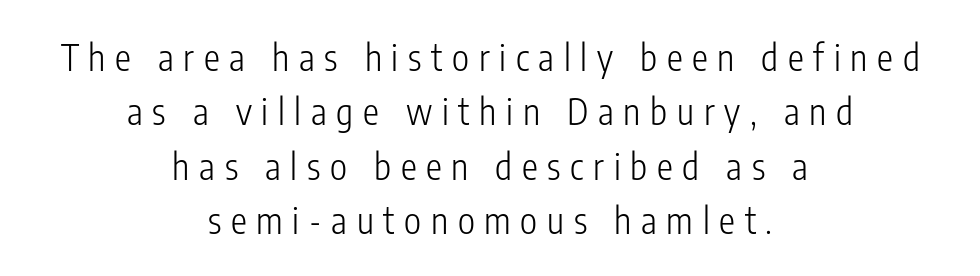
{"serif": "no", "italic": "no", "bold": "no", "weight": "light", "width": "condensed", "stroke_contrast": "low", "x_height": "medium", "monospaced": "no", "underline": "no", "align": "center", "line_spacing": "normal", "line_spacing_ratio": 1.51, "letter_spacing": "wide", "letter_spacing_em": 0.27, "glyph_px": 36}
